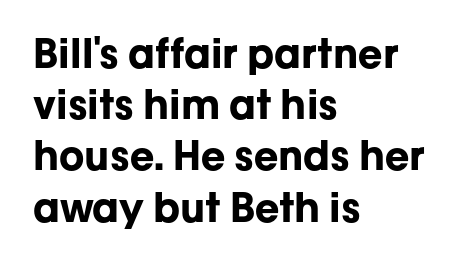
The image shows 40 px bold sans-serif type, upright; set left-aligned, normal line spacing (1.28x), normal letter spacing, not underlined; low stroke contrast and a medium x-height.
